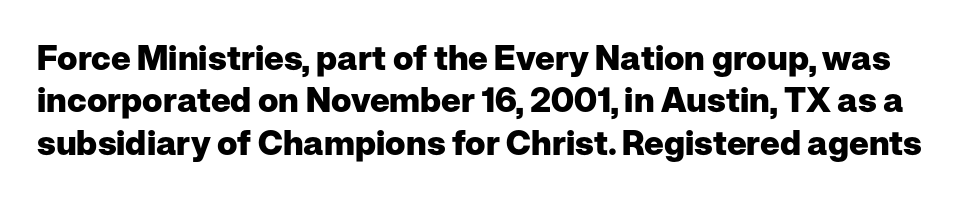
The rendering keeps characters at their native spacing. Each row of text sits above clean, open space. Unlike italic type, these characters show no tilt at all. How would I describe the line gaps? Plain and ordinary. Strong, thick strokes mark this as bold type. Does the type have serifs? No, each stem ends abruptly.
